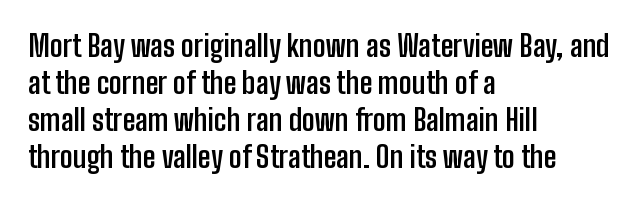
{"serif": "no", "italic": "no", "bold": "yes", "weight": "semibold", "width": "condensed", "stroke_contrast": "low", "x_height": "medium", "monospaced": "no", "underline": "no", "align": "left", "line_spacing": "normal", "line_spacing_ratio": 1.28, "letter_spacing": "normal", "letter_spacing_em": 0.0, "glyph_px": 29}
